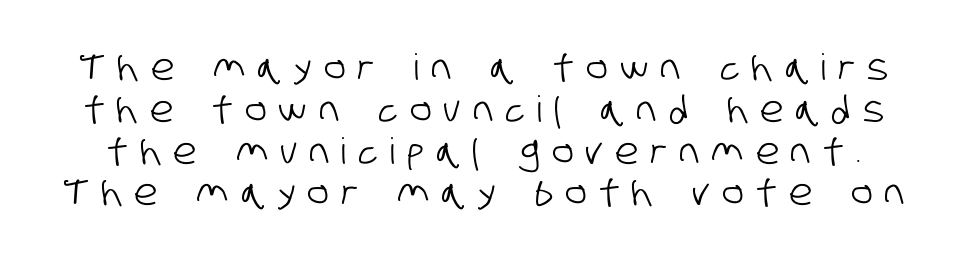
{"serif": "no", "width": "condensed", "stroke_contrast": "low", "x_height": "large", "monospaced": "no", "underline": "no", "line_spacing_ratio": 1.16, "letter_spacing": "wide", "letter_spacing_em": 0.34, "glyph_px": 36}
